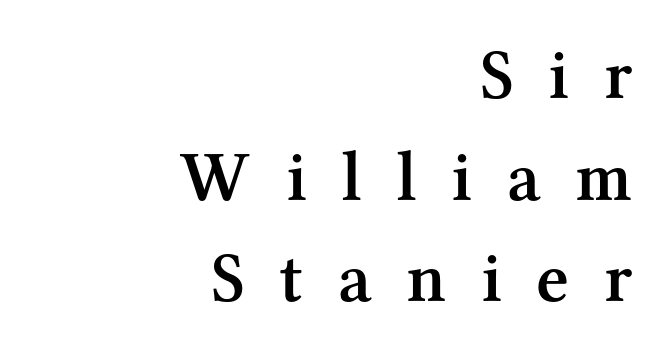
Q: Is the text bold? A: Semi-bold.
Q: Is the text italic (slanted)? A: No, it is upright.
Q: Is the typeface a serif or a sans-serif typeface? A: Serif.
Q: Is the text underlined? A: No.
Q: How is the paragraph aligned? A: Right-aligned.
Q: Is the spacing between letters normal or unusually wide? A: Unusually wide.
Q: Is the spacing between lines tight, normal or loose? A: Normal.
Q: Width (condensed, normal, or wide)? A: Normal.
Q: Stroke contrast? A: Medium.
Q: x-height? A: Medium.
Q: Monospaced? A: No.
